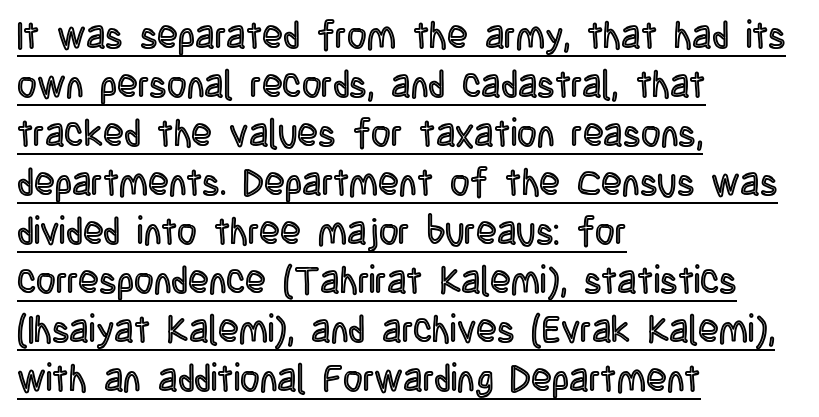
{"italic": "no", "width": "condensed", "x_height": "large", "monospaced": "no", "underline": "yes", "align": "left", "line_spacing": "normal", "line_spacing_ratio": 1.29, "letter_spacing": "normal", "letter_spacing_em": 0.0, "glyph_px": 38}
